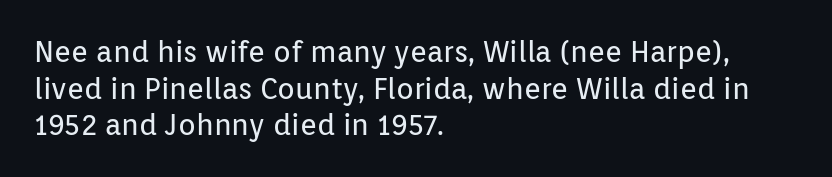
{"serif": "no", "italic": "no", "bold": "no", "weight": "regular", "width": "normal", "stroke_contrast": "low", "x_height": "medium", "monospaced": "no", "underline": "no", "align": "left", "line_spacing": "normal", "line_spacing_ratio": 1.26, "letter_spacing": "normal", "letter_spacing_em": 0.0, "glyph_px": 29}
